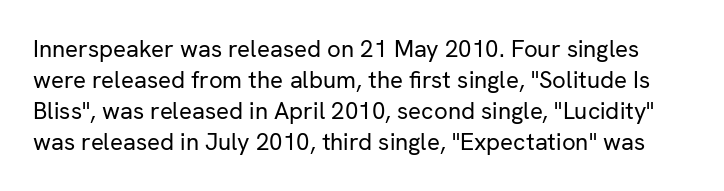
Q: Is the text bold? A: No.
Q: Is the text italic (slanted)? A: No, it is upright.
Q: Is the text underlined? A: No.
Q: Is the spacing between letters normal or unusually wide? A: Normal.
Q: Is the spacing between lines tight, normal or loose? A: Normal.
